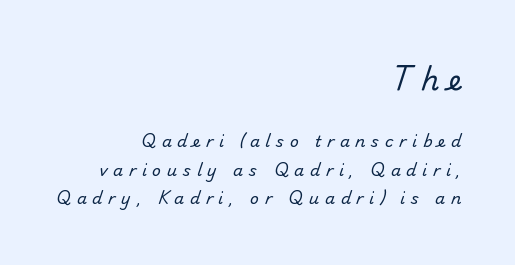
The image shows 28 px regular-weight sans-serif type; set right-aligned, line spacing 1.78x, unusually wide letter spacing (+0.35 em), not underlined; the first (top) block is 1.75x larger; low stroke contrast and a small x-height.
